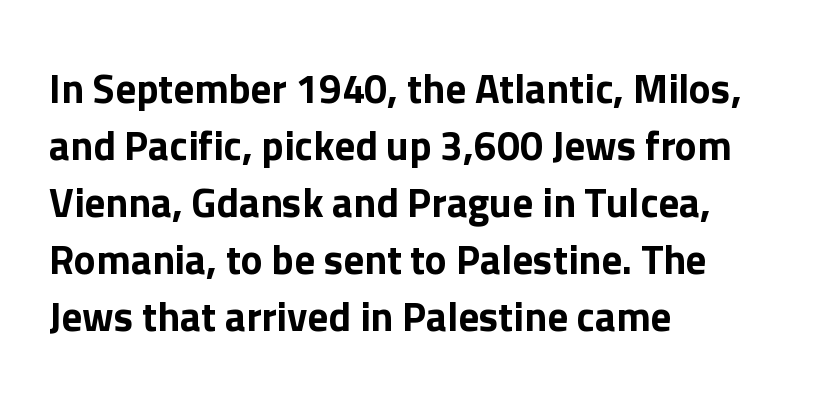
{"serif": "no", "italic": "no", "width": "normal", "stroke_contrast": "low", "x_height": "medium", "monospaced": "no", "underline": "no", "align": "left", "line_spacing": "normal", "line_spacing_ratio": 1.39, "letter_spacing": "normal", "letter_spacing_em": 0.0, "glyph_px": 41}
